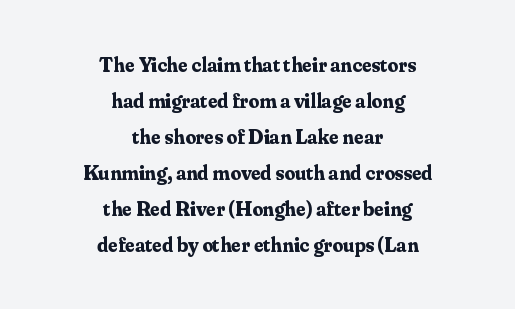
Q: Is the text bold? A: Yes.
Q: Is the text italic (slanted)? A: No, it is upright.
Q: Is the text underlined? A: No.
Q: How is the paragraph aligned? A: Centered.
Q: Is the spacing between letters normal or unusually wide? A: Normal.
